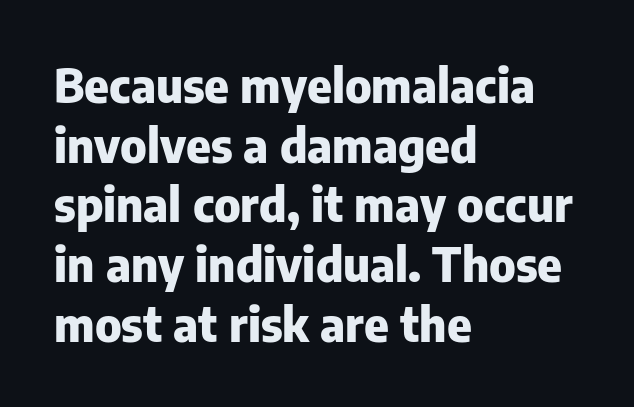
Q: Is the text bold? A: Yes.
Q: Is the text italic (slanted)? A: No, it is upright.
Q: Is the typeface a serif or a sans-serif typeface? A: Sans-serif.
Q: Is the text underlined? A: No.
Q: How is the paragraph aligned? A: Left-aligned.
Q: Is the spacing between letters normal or unusually wide? A: Normal.
Q: Is the spacing between lines tight, normal or loose? A: Normal.
Q: Width (condensed, normal, or wide)? A: Normal.
Q: Stroke contrast? A: Low.
Q: x-height? A: Medium.
Q: Monospaced? A: No.
